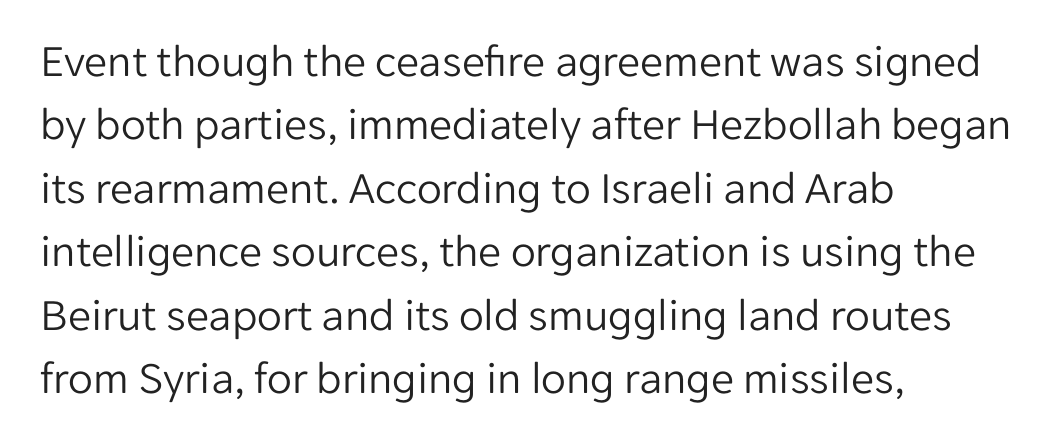
Q: Is the text bold? A: No.
Q: Is the text italic (slanted)? A: No, it is upright.
Q: Is the typeface a serif or a sans-serif typeface? A: Sans-serif.
Q: Is the text underlined? A: No.
Q: How is the paragraph aligned? A: Left-aligned.
Q: Is the spacing between letters normal or unusually wide? A: Normal.
Q: Is the spacing between lines tight, normal or loose? A: Normal.
Q: Width (condensed, normal, or wide)? A: Normal.
Q: Stroke contrast? A: Low.
Q: x-height? A: Medium.
Q: Monospaced? A: No.
